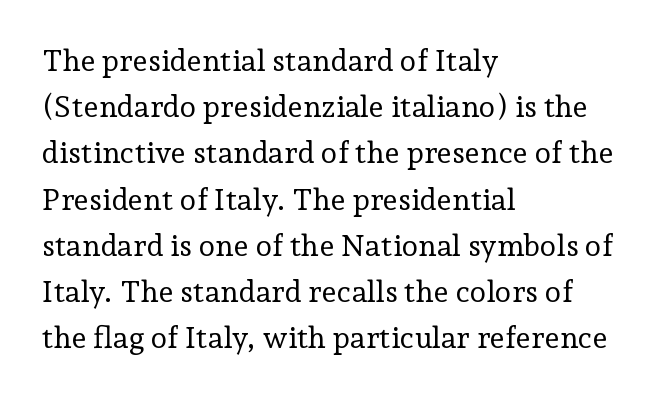
Q: Is the text bold? A: No.
Q: Is the text italic (slanted)? A: No, it is upright.
Q: Is the typeface a serif or a sans-serif typeface? A: Serif.
Q: Is the text underlined? A: No.
Q: How is the paragraph aligned? A: Left-aligned.
Q: Is the spacing between letters normal or unusually wide? A: Normal.
Q: Is the spacing between lines tight, normal or loose? A: Normal.
Q: Width (condensed, normal, or wide)? A: Normal.
Q: Stroke contrast? A: Low.
Q: x-height? A: Medium.
Q: Monospaced? A: No.
